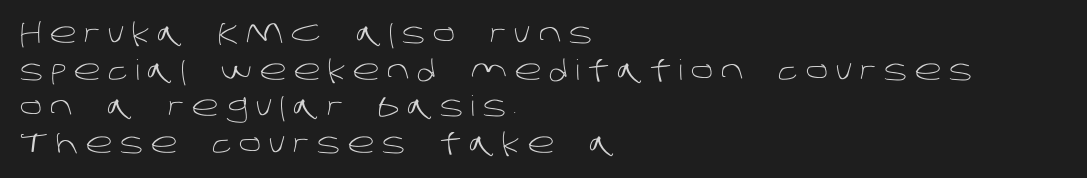
The image shows 28 px light sans-serif type; set left-aligned, normal line spacing (1.31x), unusually wide letter spacing (+0.27 em), not underlined; low stroke contrast and a large x-height.
